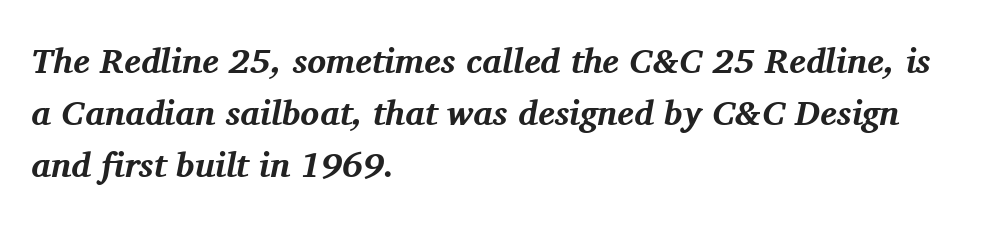
Q: Is the text bold? A: Yes.
Q: Is the text italic (slanted)? A: Yes, it leans right by about 11 degrees.
Q: Is the typeface a serif or a sans-serif typeface? A: Serif.
Q: Is the text underlined? A: No.
Q: How is the paragraph aligned? A: Left-aligned.
Q: Is the spacing between letters normal or unusually wide? A: Normal.
Q: Is the spacing between lines tight, normal or loose? A: Normal.
Q: Width (condensed, normal, or wide)? A: Normal.
Q: Stroke contrast? A: Medium.
Q: x-height? A: Medium.
Q: Monospaced? A: No.
